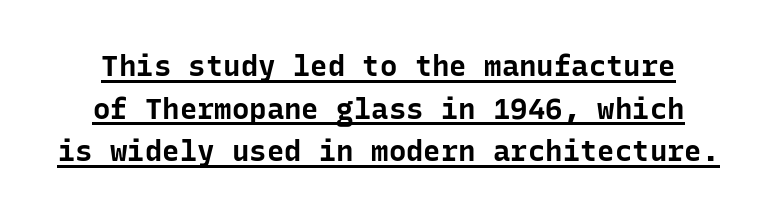
{"serif": "no", "italic": "no", "bold": "yes", "weight": "bold", "width": "normal", "stroke_contrast": "low", "x_height": "medium", "monospaced": "yes", "underline": "yes", "line_spacing": "normal", "line_spacing_ratio": 1.47, "letter_spacing": "normal", "letter_spacing_em": 0.0, "glyph_px": 29}
